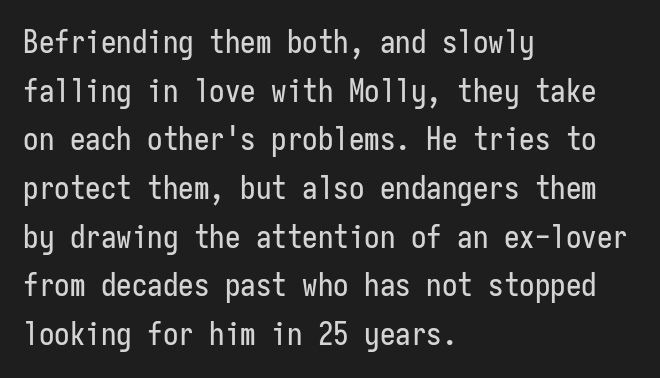
{"serif": "no", "italic": "no", "width": "condensed", "stroke_contrast": "low", "x_height": "medium", "monospaced": "yes", "underline": "no", "align": "left", "line_spacing": "normal", "line_spacing_ratio": 1.57, "letter_spacing": "normal", "letter_spacing_em": 0.0, "glyph_px": 31}
